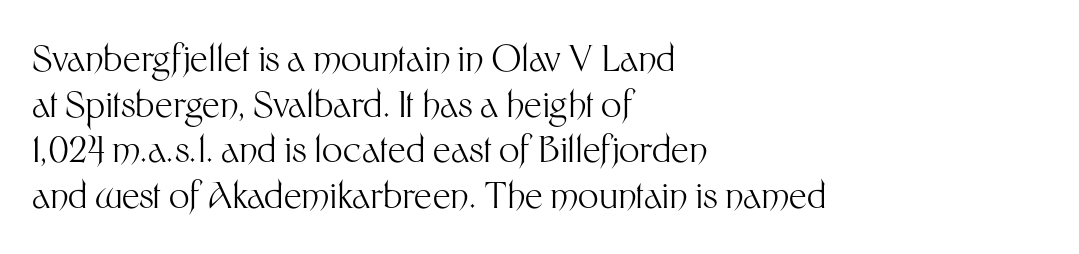
The lines in this sample share a left origin and differ only in where they stop. The rendering keeps characters at their native spacing. Ordinary non-slanted type is in use. Is the type heavy? It reads as light-to-regular instead. Quick note: interline space is typical.
